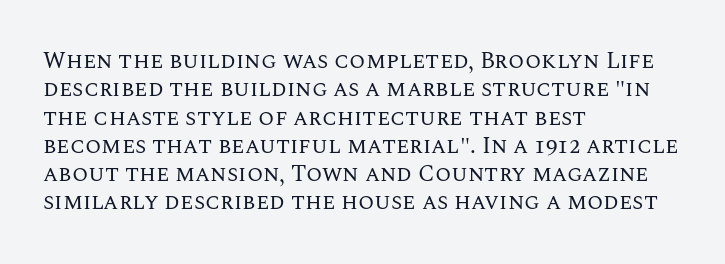
Nobody touched the tracking dial on this one. Visually the block forms a straight wall on the left and a jagged coastline on the right. Posture: upright roman. Beneath every word, the page is bare.
